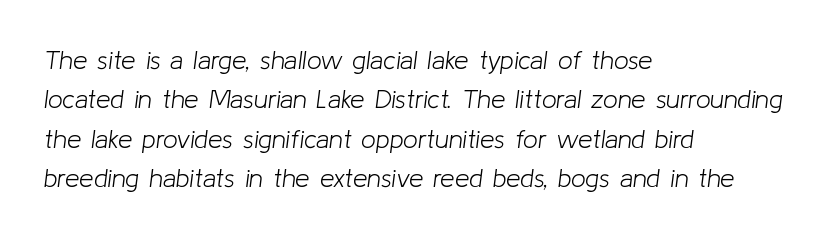
{"italic": "yes", "lean": "right", "slant_degrees": 8, "bold": "no", "underline": "no", "align": "left", "line_spacing": "normal", "line_spacing_ratio": 1.51, "letter_spacing": "normal", "letter_spacing_em": 0.0, "glyph_px": 26}
